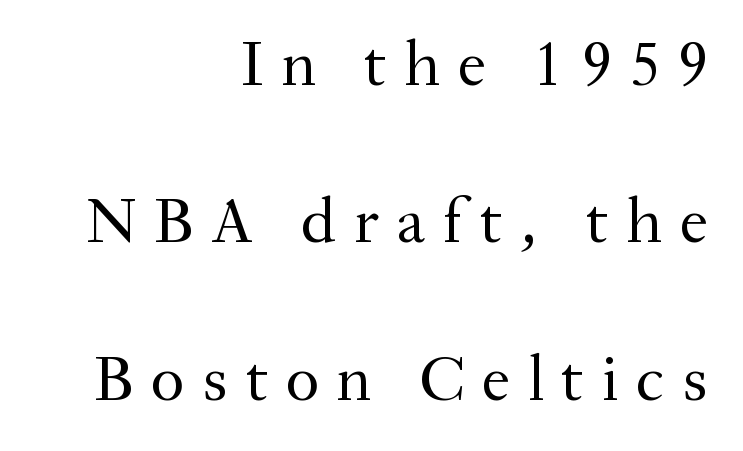
Spacing verdict: proportional, widths tailored to each character. There is plenty of visible air inserted between adjacent glyphs. The designer dialed line spacing up above the default. You can tell from the footed stems that serif type was used.
